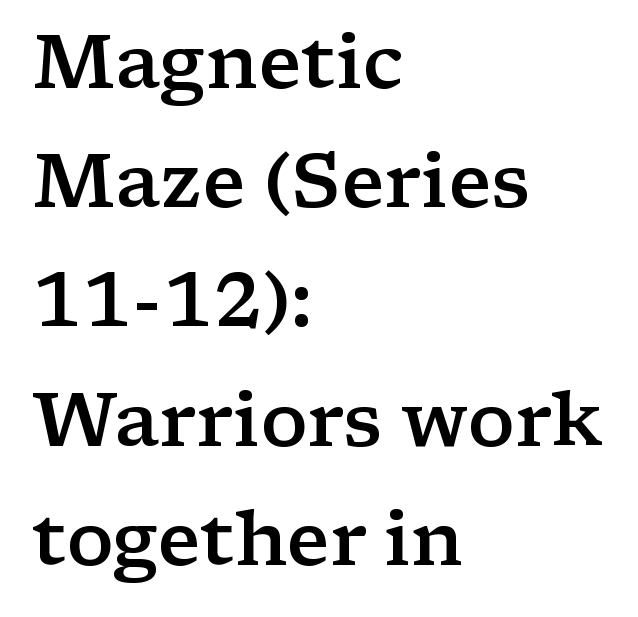
The image shows 75 px semibold, wide serif type, upright; set left-aligned, normal line spacing (1.59x), normal letter spacing, not underlined; low stroke contrast and a medium x-height.
